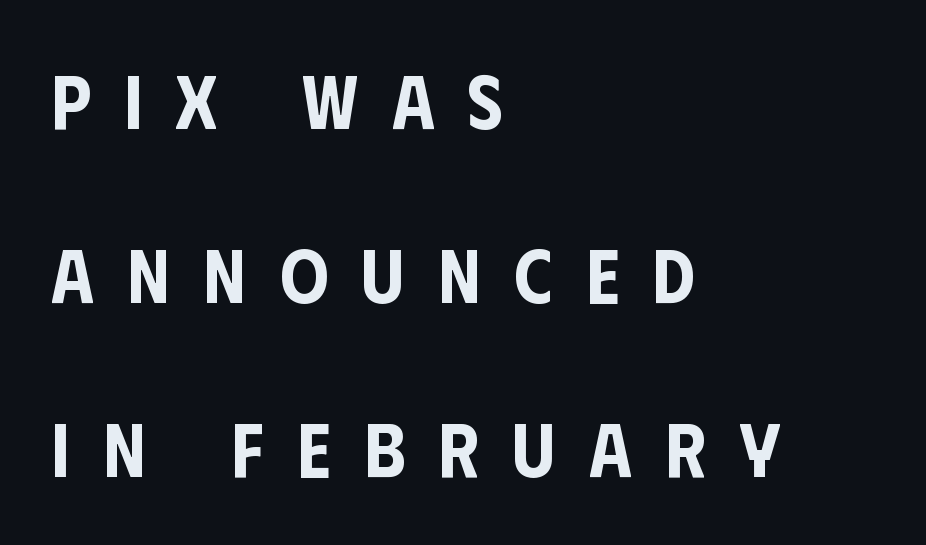
Q: Is the text italic (slanted)? A: No, it is upright.
Q: Is the typeface a serif or a sans-serif typeface? A: Sans-serif.
Q: Is the text underlined? A: No.
Q: How is the paragraph aligned? A: Left-aligned.
Q: Is the spacing between letters normal or unusually wide? A: Unusually wide.
Q: Is the spacing between lines tight, normal or loose? A: Loose.
Q: Width (condensed, normal, or wide)? A: Condensed.
Q: Stroke contrast? A: Low.
Q: x-height? A: Large.
Q: Monospaced? A: No.
